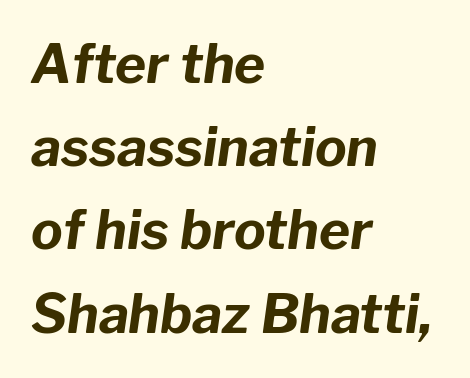
The image shows 53 px bold type, italic (leaning right); set left-aligned, normal line spacing (1.57x), normal letter spacing, not underlined; low stroke contrast and a medium x-height.
